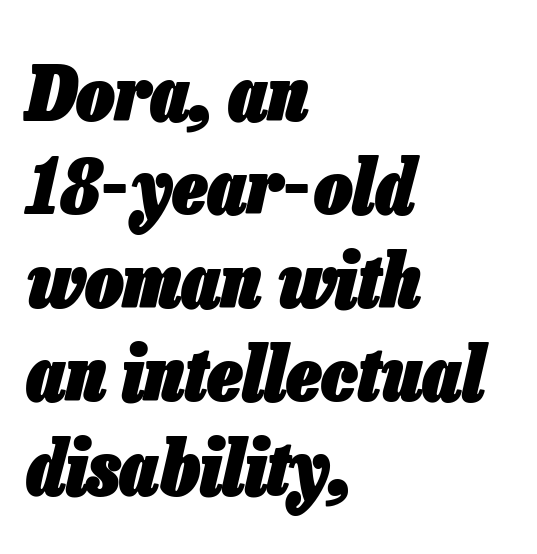
The image shows 76 px heavy, condensed type, italic (leaning right); set left-aligned, line spacing 1.23x, normal letter spacing, not underlined; low stroke contrast and a medium x-height.
